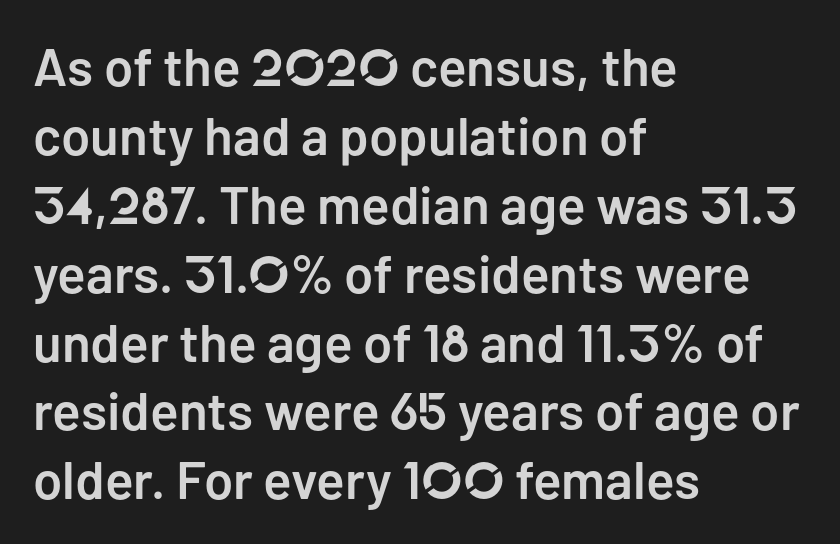
The image shows 53 px semibold sans-serif type, upright; set left-aligned, normal line spacing (1.3x), normal letter spacing, not underlined; low stroke contrast and a medium x-height.
